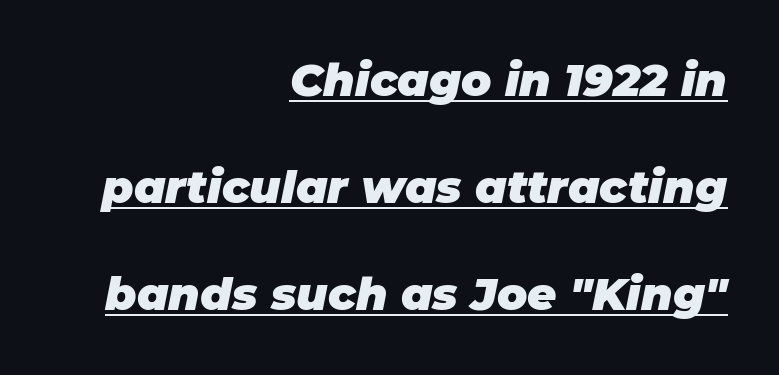
The image shows 45 px heavy type, italic (leaning right); set right-aligned, loose line spacing (2.38x), normal letter spacing, underlined; low stroke contrast and a large x-height.
